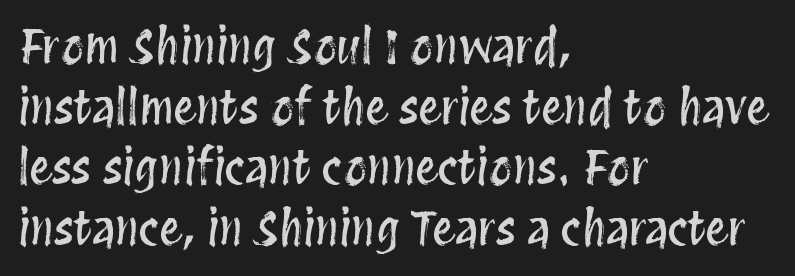
Q: Is the text italic (slanted)? A: No, it is upright.
Q: Is the text underlined? A: No.
Q: How is the paragraph aligned? A: Left-aligned.
Q: Is the spacing between letters normal or unusually wide? A: Normal.
Q: Is the spacing between lines tight, normal or loose? A: Normal.
Q: Width (condensed, normal, or wide)? A: Condensed.
Q: Stroke contrast? A: Medium.
Q: x-height? A: Large.
Q: Monospaced? A: No.
